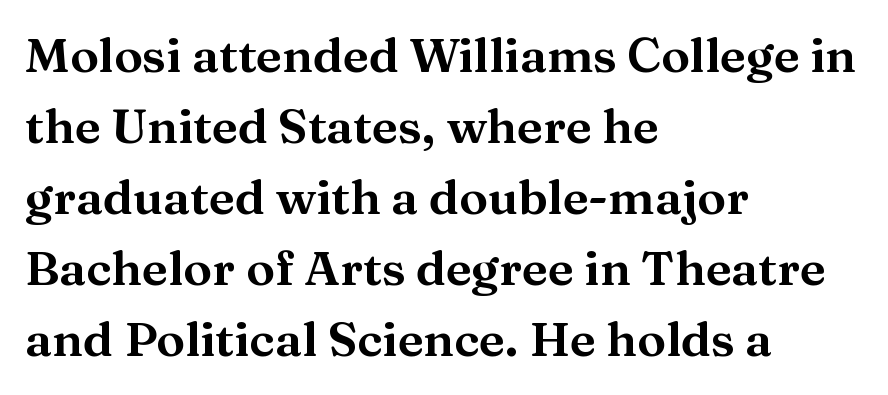
Q: Is the text italic (slanted)? A: No, it is upright.
Q: Is the typeface a serif or a sans-serif typeface? A: Serif.
Q: Is the text underlined? A: No.
Q: How is the paragraph aligned? A: Left-aligned.
Q: Is the spacing between letters normal or unusually wide? A: Normal.
Q: Is the spacing between lines tight, normal or loose? A: Normal.
Q: Width (condensed, normal, or wide)? A: Wide.
Q: Stroke contrast? A: Medium.
Q: x-height? A: Medium.
Q: Monospaced? A: No.
